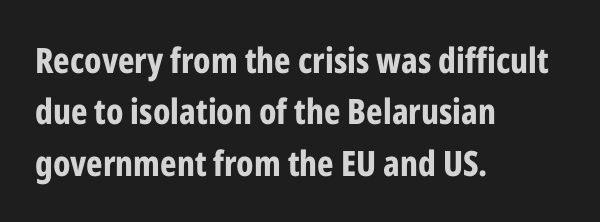
The image shows 35 px bold, condensed sans-serif type, upright; set left-aligned, normal line spacing (1.47x), normal letter spacing, not underlined; low stroke contrast and a medium x-height.
